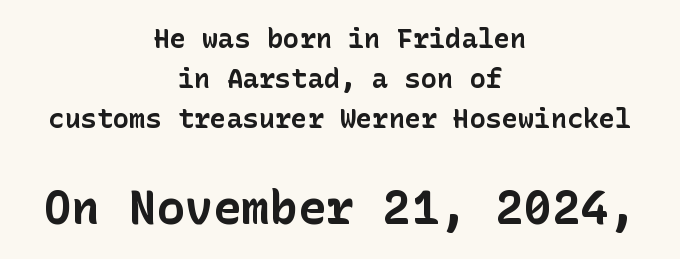
The image shows 47 px bold sans-serif type, upright; set centered, normal line spacing (1.48x), normal letter spacing, not underlined; the second (bottom) block is 1.74x larger; low stroke contrast and a medium x-height.
